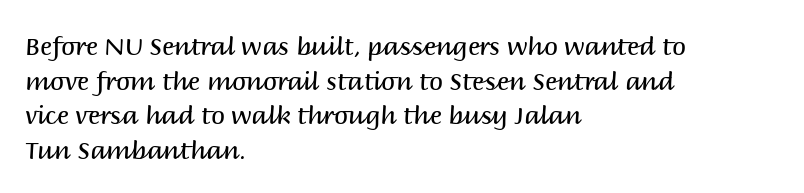
The image shows 25 px text type; set left-aligned, normal line spacing (1.39x), normal letter spacing, not underlined.
